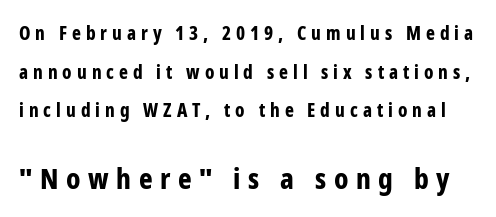
The image shows 29 px bold, condensed sans-serif type, upright; set loose line spacing (2.03x), unusually wide letter spacing (+0.26 em), not underlined; the second (bottom) block is 1.53x larger; low stroke contrast and a medium x-height.
